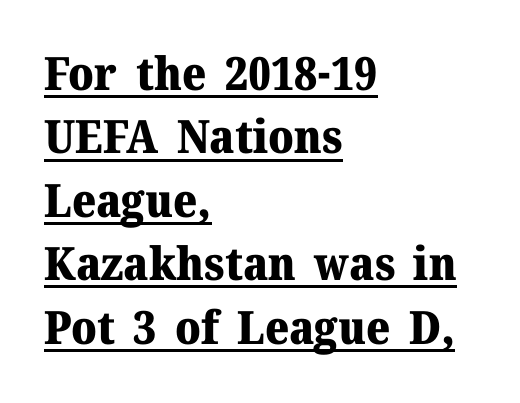
Compared with an ordinary text face, these strokes are far heavier — a full bold. Proportional: the letters do not fall into vertical columns. A classic flush-left, rag-right setting is used for this passage. How are the letters spaced? Ordinarily, with no added tracking. Honestly, the underline is the first thing you notice here. A typesetter would call this leading conventional body-copy spacing.
